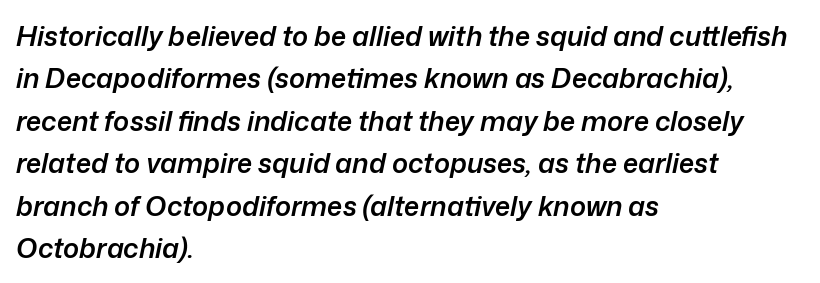
As a designer I'd log this as weight 600, semibold. Honestly, the row spacing looks completely unremarkable. A typesetter would call this zero additional tracking. Slanted lettering throughout.
